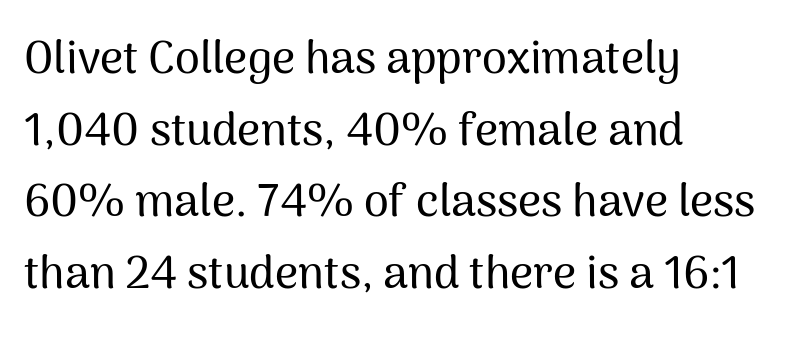
{"serif": "no", "italic": "no", "width": "normal", "stroke_contrast": "medium", "x_height": "medium", "monospaced": "no", "underline": "no", "align": "left", "line_spacing": "normal", "line_spacing_ratio": 1.59, "letter_spacing": "normal", "letter_spacing_em": 0.0, "glyph_px": 45}
